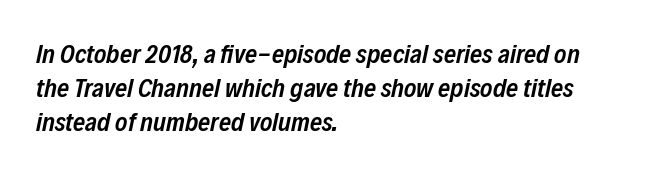
These lines stack with their left ends in a neat column. Interline gaps are of average width in this sample. Honestly, the letter spacing is just normal — you wouldn't notice it. Glance below the letters and you will spot only blank space. You can tell it's italic because the verticals aren't actually vertical. A somewhat darkened texture: the type is semibold rather than bold.
